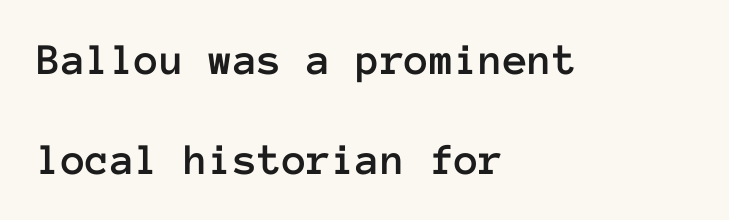
{"italic": "no", "width": "normal", "stroke_contrast": "low", "x_height": "medium", "monospaced": "yes", "underline": "no", "align": "left", "line_spacing": "loose", "line_spacing_ratio": 2.22, "letter_spacing": "normal", "letter_spacing_em": 0.0, "glyph_px": 45}
